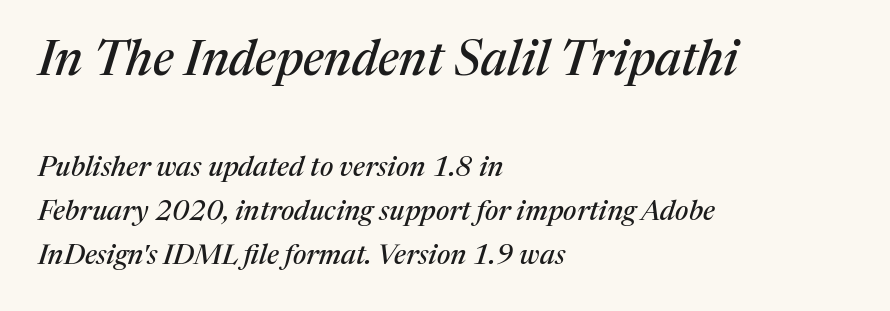
Small tapered or slab feet sit at the stroke ends, so this counts as serif. Glance below the letters and you will spot only blank space. Interline gaps are of average width in this sample. The rendering uses natural spacing where letterforms have individual widths. The compositor pushed each line to the left boundary. Students, note that the glyphs here touch the page at normal intervals.
